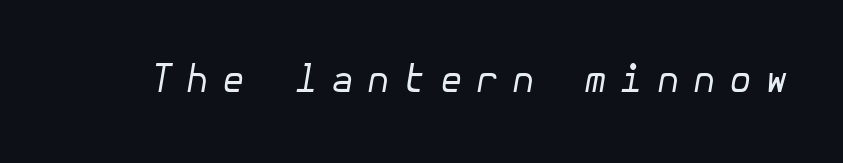
{"italic": "yes", "lean": "right", "slant_degrees": 10, "bold": "no", "weight": "regular", "width": "normal", "stroke_contrast": "low", "x_height": "medium", "underline": "no", "letter_spacing": "wide", "letter_spacing_em": 0.36, "glyph_px": 37}
